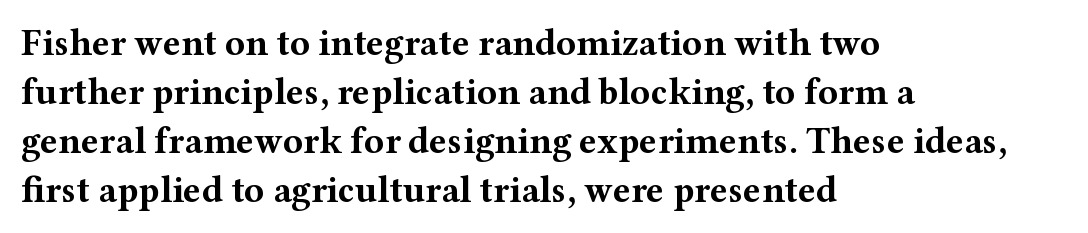
This is serif lettering, the kind often seen in printed books. Does the weight exceed regular? Yes, all the way to bold. Alignment: flush left. Leading matches the norm, producing a regular column. Nope, not italic — everything's standing straight. A typesetter would call this proportional, since set widths differ per character.
